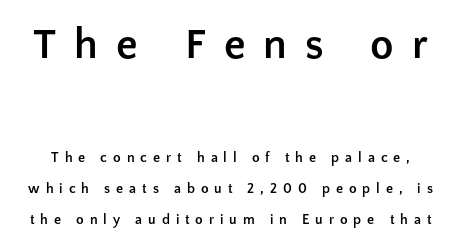
Q: Is the text bold? A: Yes.
Q: Is the text italic (slanted)? A: No, it is upright.
Q: Is the typeface a serif or a sans-serif typeface? A: Sans-serif.
Q: Is the text underlined? A: No.
Q: Is the spacing between letters normal or unusually wide? A: Unusually wide.
Q: Is the spacing between lines tight, normal or loose? A: Loose.
Q: Which block of text is set in a larger size, the first (top) or the second (bottom)? A: The first (top) one.
Q: Width (condensed, normal, or wide)? A: Normal.
Q: Stroke contrast? A: Low.
Q: x-height? A: Medium.
Q: Monospaced? A: No.
